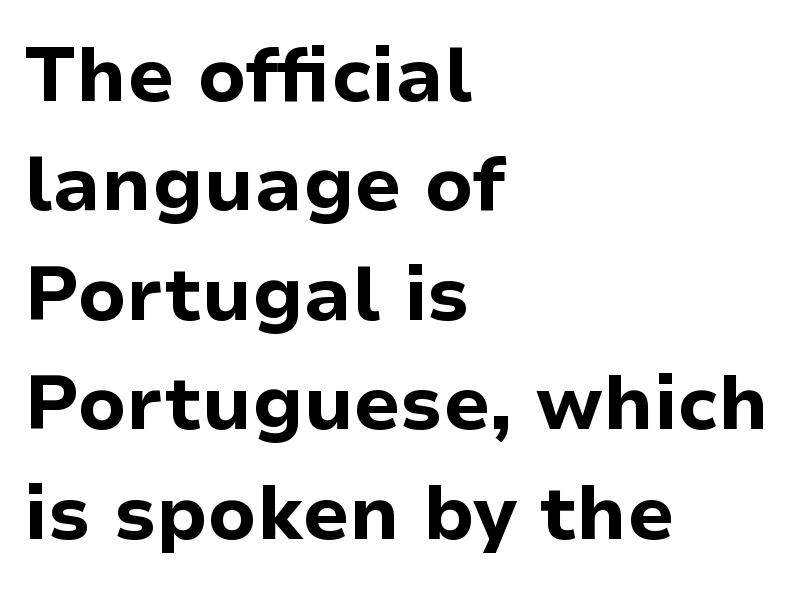
{"serif": "no", "italic": "no", "bold": "yes", "weight": "bold", "width": "normal", "stroke_contrast": "low", "x_height": "medium", "monospaced": "no", "underline": "no", "align": "left", "line_spacing": "normal", "line_spacing_ratio": 1.44, "letter_spacing": "normal", "letter_spacing_em": 0.0, "glyph_px": 76}
